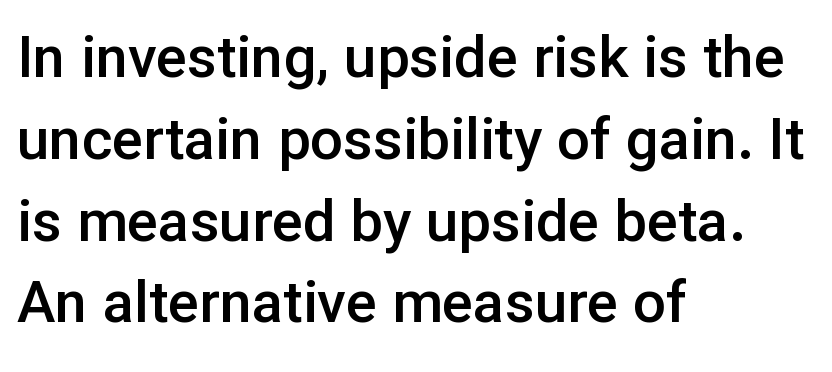
Italic? Not at all — the glyphs are vertical. Serifs: no, the terminals of the letterforms are clean. Line beginnings align vertically; line endings do not. Only glyphs here, with clear space below each row. Line spacing here is normal. The rendering uses natural spacing where letterforms have individual widths.
